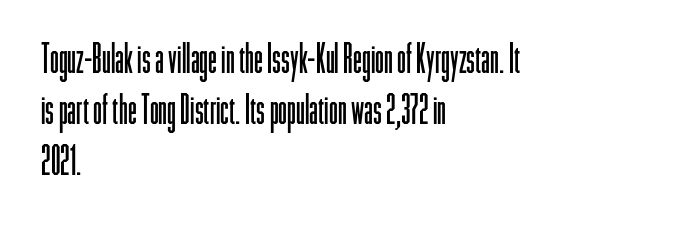
The image shows 40 px light, condensed sans-serif type, upright; set left-aligned, normal line spacing (1.28x), normal letter spacing, not underlined; low stroke contrast and a medium x-height.
